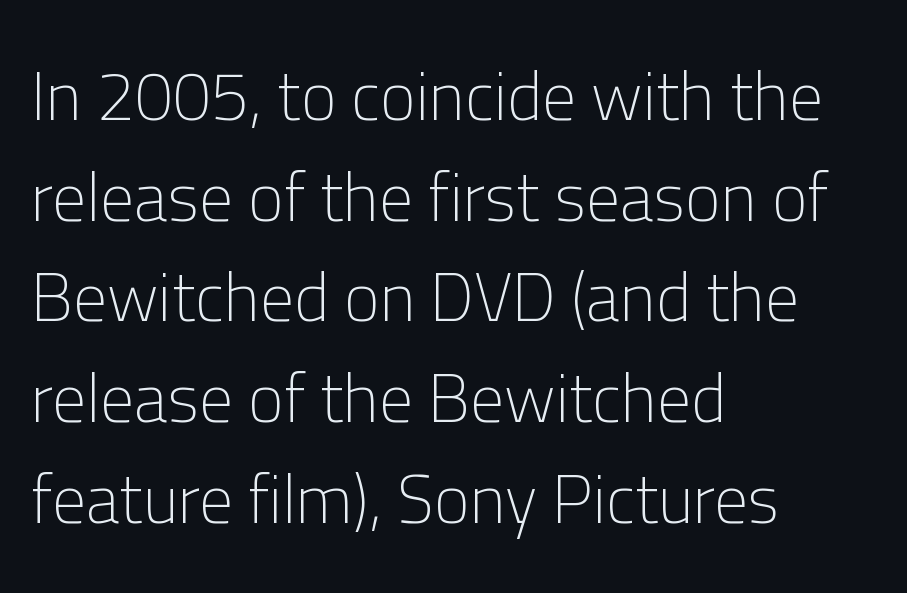
You could not count columns in this text — the font is proportionally spaced. A typesetter would call this zero additional tracking. Unlike italic type, these characters show no tilt at all. Each row of text sits above clean, open space. The passage shown is typeset with a sans-serif family.
